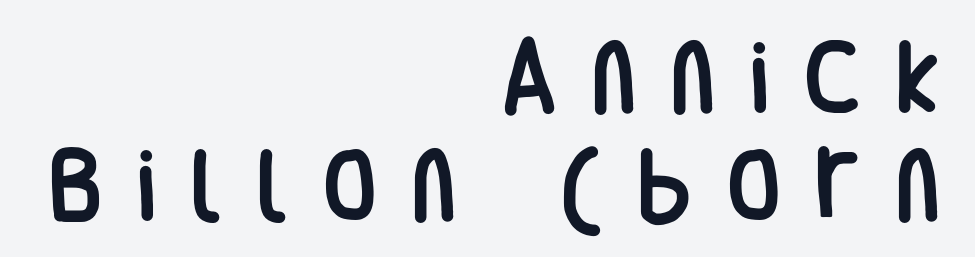
Q: Is the text italic (slanted)? A: No, it is upright.
Q: Is the typeface a serif or a sans-serif typeface? A: Sans-serif.
Q: Is the text underlined? A: No.
Q: How is the paragraph aligned? A: Right-aligned.
Q: Is the spacing between letters normal or unusually wide? A: Unusually wide.
Q: Is the spacing between lines tight, normal or loose? A: Normal.
Q: Width (condensed, normal, or wide)? A: Condensed.
Q: Stroke contrast? A: Low.
Q: x-height? A: Large.
Q: Monospaced? A: No.
